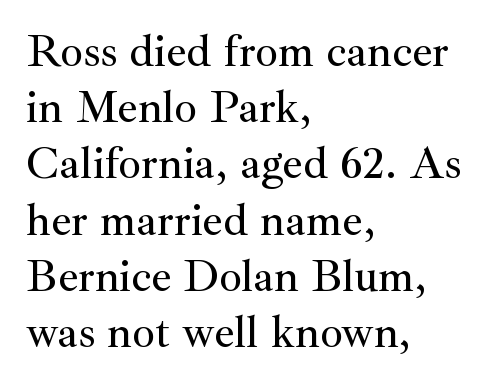
Q: Is the text italic (slanted)? A: No, it is upright.
Q: Is the typeface a serif or a sans-serif typeface? A: Serif.
Q: Is the text underlined? A: No.
Q: How is the paragraph aligned? A: Left-aligned.
Q: Is the spacing between letters normal or unusually wide? A: Normal.
Q: Is the spacing between lines tight, normal or loose? A: Normal.
Q: Width (condensed, normal, or wide)? A: Normal.
Q: Stroke contrast? A: Medium.
Q: x-height? A: Small.
Q: Monospaced? A: No.
